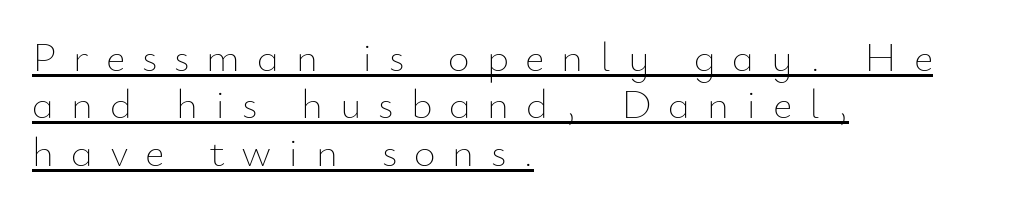
{"italic": "no", "bold": "no", "weight": "thin", "width": "normal", "stroke_contrast": "low", "x_height": "small", "monospaced": "no", "underline": "yes", "align": "left", "line_spacing": "tight", "line_spacing_ratio": 1.13, "letter_spacing": "wide", "letter_spacing_em": 0.4, "glyph_px": 42}
